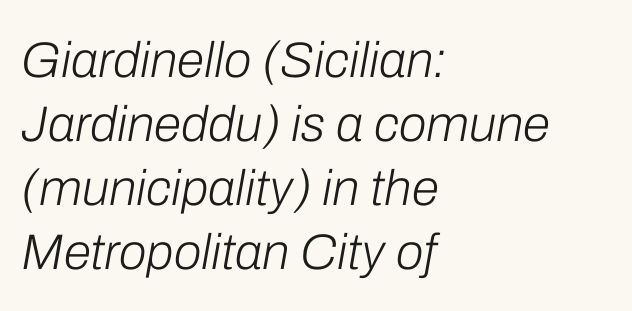
Would a proofreader flag this as italicized? Yes. The rows are spaced the way most documents space them. The type is set solid horizontally, with unmodified tracking. Letters rest on an invisible, unmarked baseline. Is this a fixed-width face? No — the glyphs have proportional, varying widths. Alignment: flush left.
